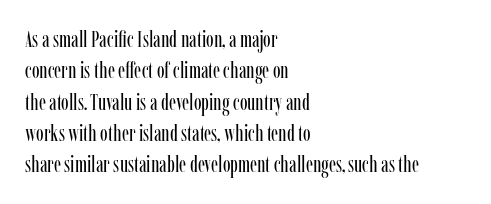
One glance says typical: line gaps are just what's usual. What stands out about the letter spacing? Nothing — it is the standard amount. This reads as an unemphasized weight, regular at the heaviest. The text block is weighted toward the left margin, trailing off unevenly rightward. Descender tails drop into unmarked territory. The specimen reads as upright at a glance.
